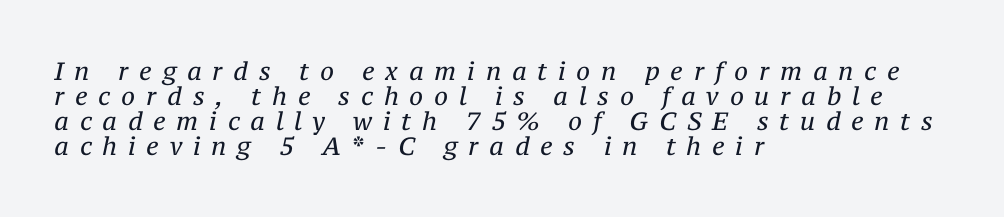
Q: Is the text bold? A: No.
Q: Is the text italic (slanted)? A: Yes, it leans right by about 12 degrees.
Q: Is the text underlined? A: No.
Q: How is the paragraph aligned? A: Left-aligned.
Q: Is the spacing between letters normal or unusually wide? A: Unusually wide.
Q: Is the spacing between lines tight, normal or loose? A: Tight.
